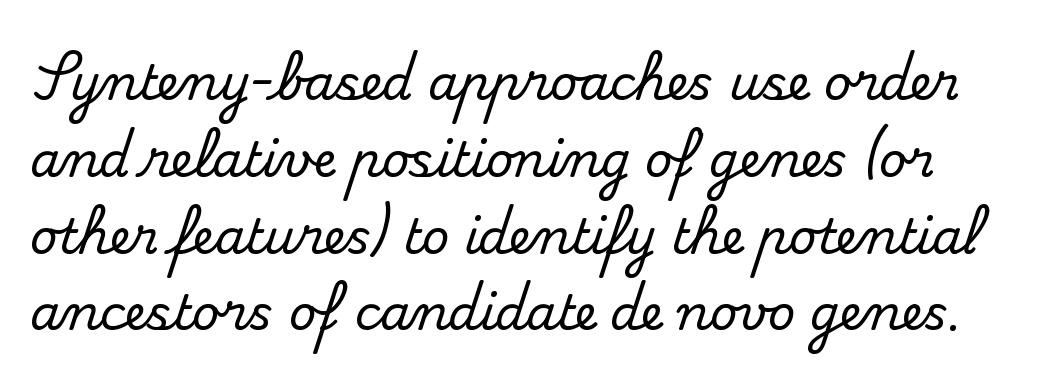
Q: Is the text italic (slanted)? A: Yes.
Q: Is the text underlined? A: No.
Q: Is the spacing between letters normal or unusually wide? A: Normal.
Q: Is the spacing between lines tight, normal or loose? A: Normal.
Q: Width (condensed, normal, or wide)? A: Normal.
Q: Stroke contrast? A: Medium.
Q: x-height? A: Small.
Q: Monospaced? A: No.
